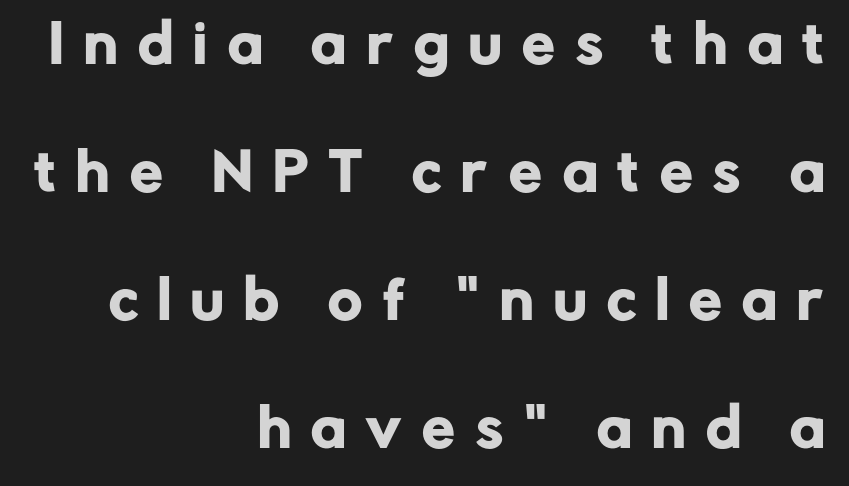
The image shows 52 px sans-serif type, upright; set right-aligned, loose line spacing (2.46x), unusually wide letter spacing (+0.4 em), not underlined; low stroke contrast and a medium x-height.
